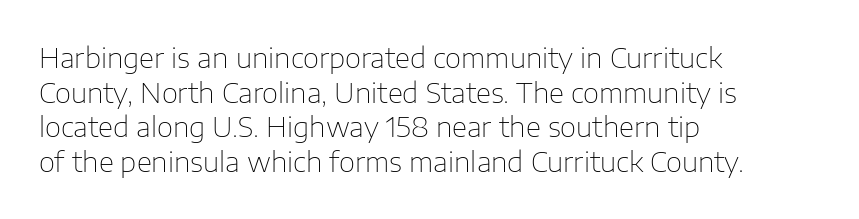
{"serif": "no", "italic": "no", "bold": "no", "weight": "thin", "width": "normal", "stroke_contrast": "low", "x_height": "medium", "monospaced": "no", "underline": "no", "align": "left", "line_spacing_ratio": 1.24, "letter_spacing": "normal", "letter_spacing_em": 0.0, "glyph_px": 28}
